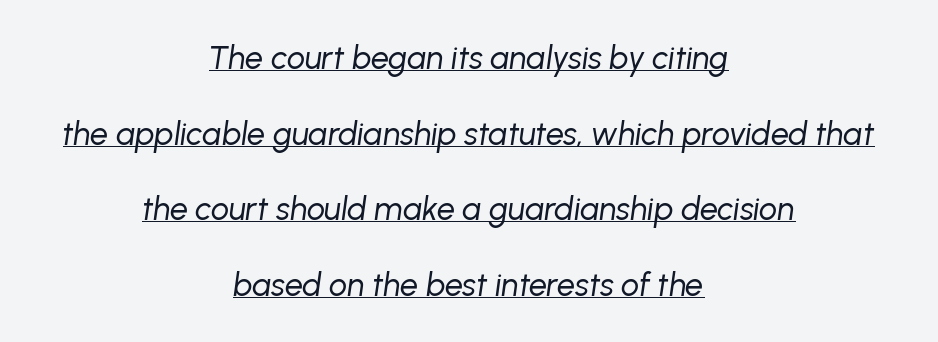
Q: Is the text bold? A: No.
Q: Is the text italic (slanted)? A: Yes, it leans right by about 8 degrees.
Q: Is the text underlined? A: Yes.
Q: How is the paragraph aligned? A: Centered.
Q: Is the spacing between letters normal or unusually wide? A: Normal.
Q: Is the spacing between lines tight, normal or loose? A: Loose.
Q: Width (condensed, normal, or wide)? A: Normal.
Q: Stroke contrast? A: Low.
Q: x-height? A: Medium.
Q: Monospaced? A: No.
